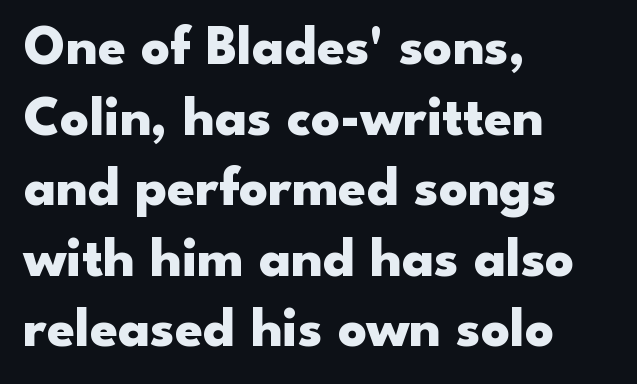
The image shows 56 px heavy, wide sans-serif type, upright; set left-aligned, normal line spacing (1.26x), normal letter spacing, not underlined; low stroke contrast and a small x-height.
